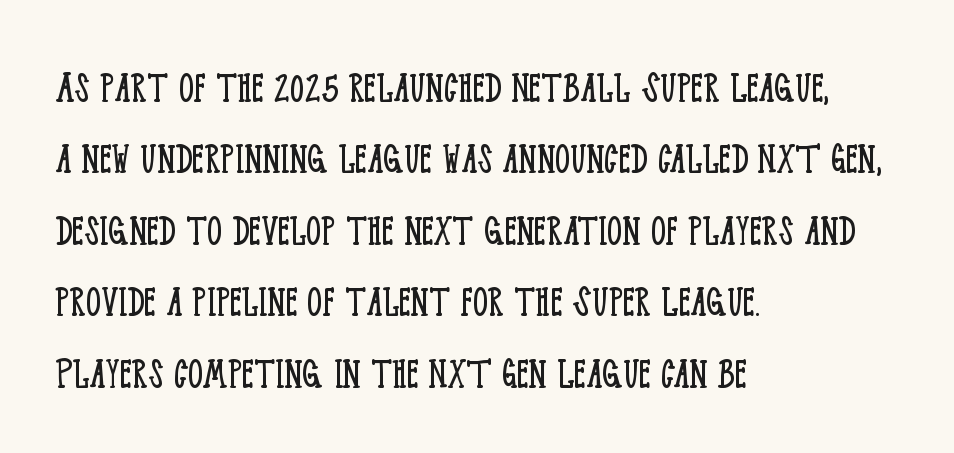
The image shows 47 px light, condensed serif type, upright; set left-aligned, normal line spacing (1.52x), normal letter spacing, not underlined; low stroke contrast and a large x-height.
